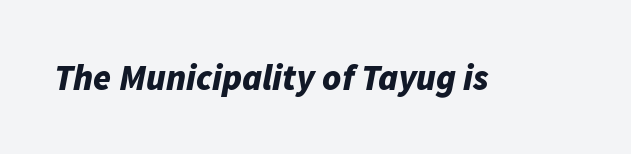
{"italic": "yes", "lean": "right", "slant_degrees": 11, "bold": "yes", "weight": "bold", "width": "normal", "stroke_contrast": "low", "x_height": "medium", "monospaced": "no", "underline": "no", "letter_spacing": "normal", "letter_spacing_em": 0.0, "glyph_px": 36}
